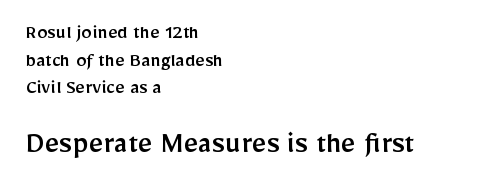
The image shows 32 px sans-serif type, upright; set left-aligned, normal line spacing (1.31x), normal letter spacing, not underlined; the second (bottom) block is 1.52x larger; low stroke contrast and a medium x-height.
